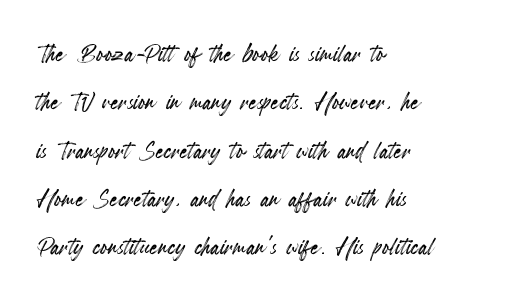
The image shows 32 px condensed type; set left-aligned, normal line spacing (1.51x), normal letter spacing, not underlined; a small x-height.
